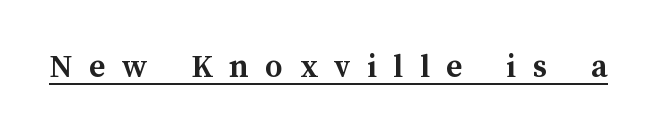
Do the characters align in a grid? No, the font is proportional. The letters are bold, with thick, heavy strokes. Tall strokes in this sample are plumb rather than angled. Tracking here is generous; glyphs stand well apart from one another. A baseline rule has been typeset under these characters.
